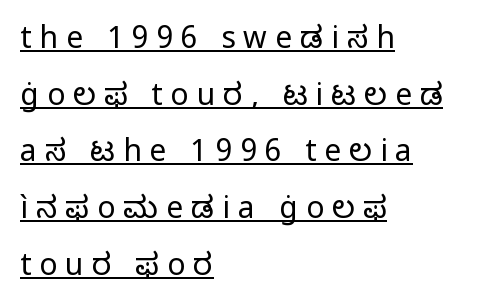
A continuous stroke trails under the words, as in a hyperlink. The typesetter chose a ragged-right arrangement here. Summary of weight: not heavy and not bold. The face used here is proportionally spaced, like ordinary book or web type.
